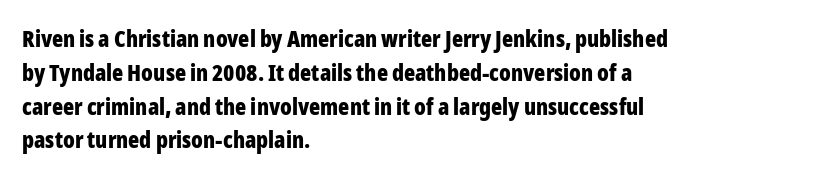
{"italic": "no", "bold": "yes", "underline": "no", "align": "left", "line_spacing": "normal", "line_spacing_ratio": 1.47, "letter_spacing": "normal", "letter_spacing_em": 0.0, "glyph_px": 23}
